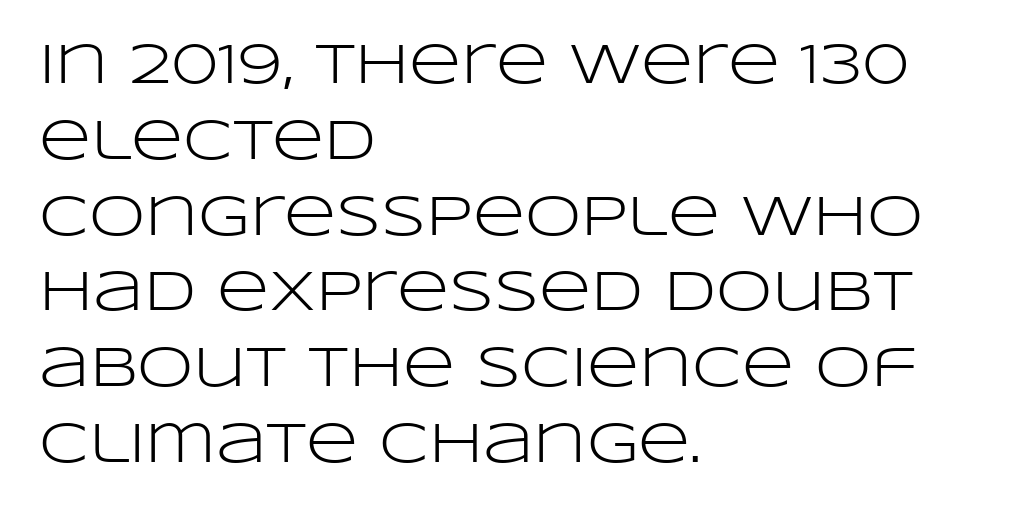
{"serif": "no", "italic": "no", "bold": "no", "weight": "light", "width": "wide", "stroke_contrast": "low", "x_height": "large", "monospaced": "no", "underline": "no", "align": "left", "line_spacing": "normal", "line_spacing_ratio": 1.33, "letter_spacing": "normal", "letter_spacing_em": 0.0, "glyph_px": 57}
